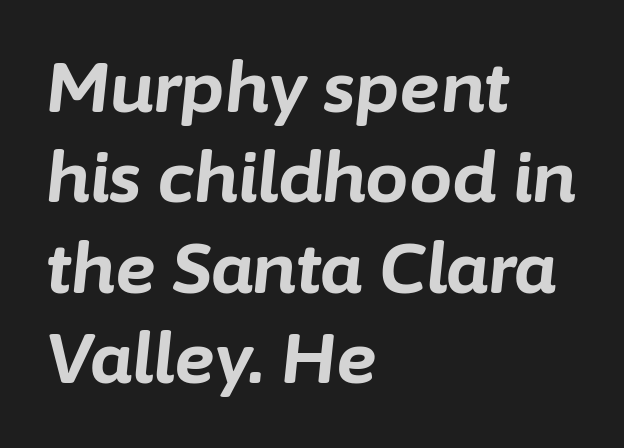
The image shows 69 px bold type, italic (leaning right); set left-aligned, normal line spacing (1.31x), normal letter spacing, not underlined; low stroke contrast and a medium x-height.
